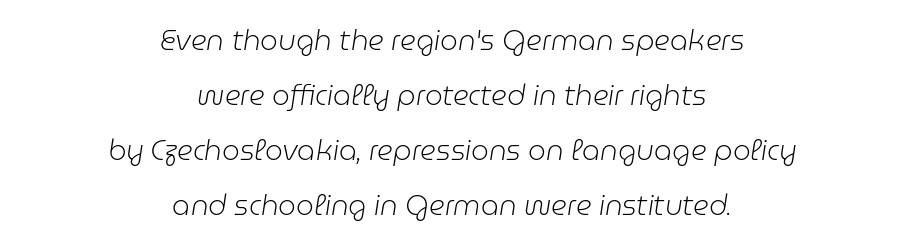
Q: Is the text bold? A: No.
Q: Is the text italic (slanted)? A: Yes, it leans right by about 9 degrees.
Q: Is the text underlined? A: No.
Q: How is the paragraph aligned? A: Centered.
Q: Is the spacing between letters normal or unusually wide? A: Normal.
Q: Is the spacing between lines tight, normal or loose? A: Loose.
Q: Width (condensed, normal, or wide)? A: Normal.
Q: Stroke contrast? A: Low.
Q: x-height? A: Medium.
Q: Monospaced? A: No.
